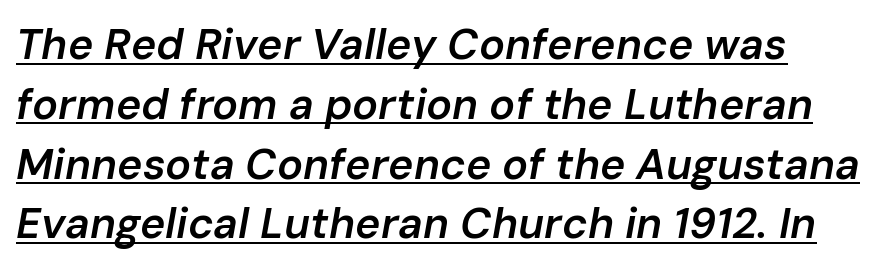
{"italic": "yes", "lean": "right", "slant_degrees": 10, "bold": "semi", "weight": "semibold", "width": "normal", "stroke_contrast": "low", "x_height": "medium", "monospaced": "no", "underline": "yes", "line_spacing": "normal", "line_spacing_ratio": 1.39, "letter_spacing": "normal", "letter_spacing_em": 0.0, "glyph_px": 43}
